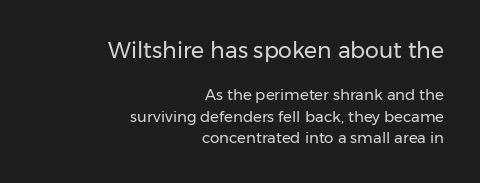
{"italic": "no", "bold": "no", "underline": "no", "align": "right", "line_spacing": "normal", "line_spacing_ratio": 1.43, "letter_spacing": "normal", "letter_spacing_em": 0.0, "larger_block": "first", "size_ratio": 1.47, "glyph_px": 22}
